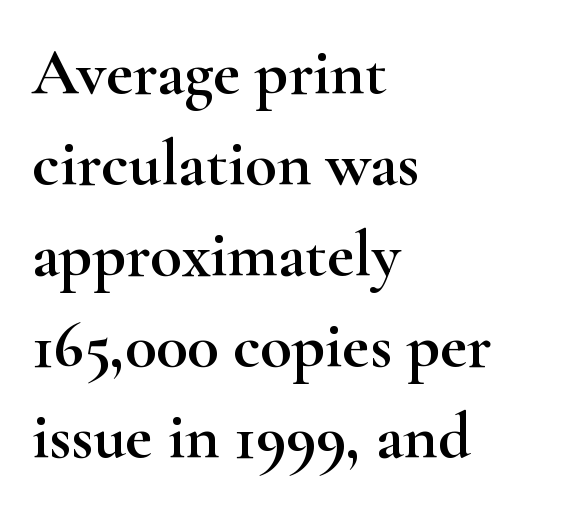
Q: Is the text italic (slanted)? A: No, it is upright.
Q: Is the typeface a serif or a sans-serif typeface? A: Serif.
Q: Is the text underlined? A: No.
Q: How is the paragraph aligned? A: Left-aligned.
Q: Is the spacing between letters normal or unusually wide? A: Normal.
Q: Is the spacing between lines tight, normal or loose? A: Normal.
Q: Width (condensed, normal, or wide)? A: Wide.
Q: Stroke contrast? A: High.
Q: x-height? A: Small.
Q: Monospaced? A: No.
